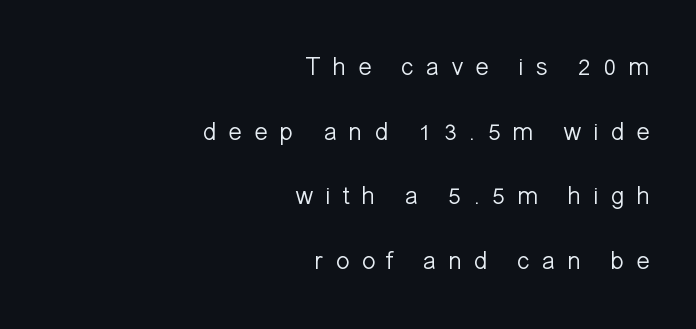
{"italic": "no", "bold": "no", "underline": "no", "align": "right", "line_spacing": "loose", "line_spacing_ratio": 2.49, "letter_spacing": "wide", "letter_spacing_em": 0.43, "glyph_px": 26}
